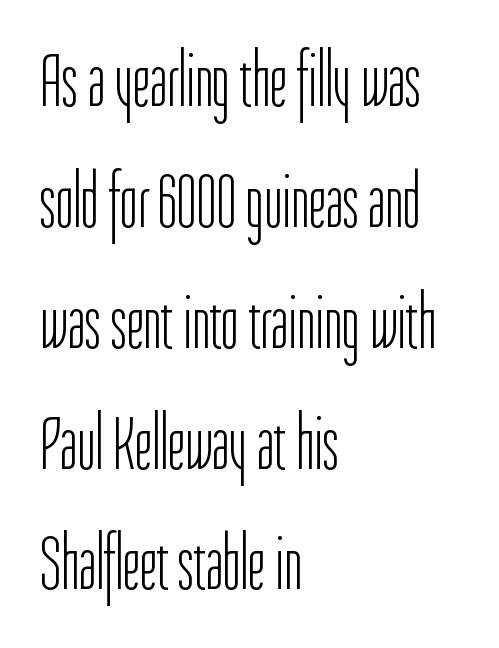
The image shows 76 px light, condensed sans-serif type, upright; set left-aligned, normal line spacing (1.59x), normal letter spacing, not underlined; low stroke contrast and a medium x-height.
